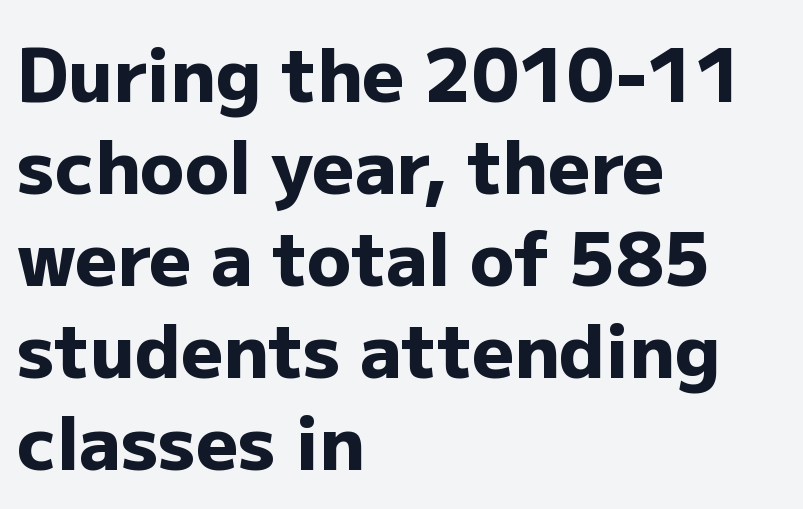
The image shows 73 px heavy sans-serif type, upright; set left-aligned, normal line spacing (1.26x), normal letter spacing, not underlined; low stroke contrast and a medium x-height.
